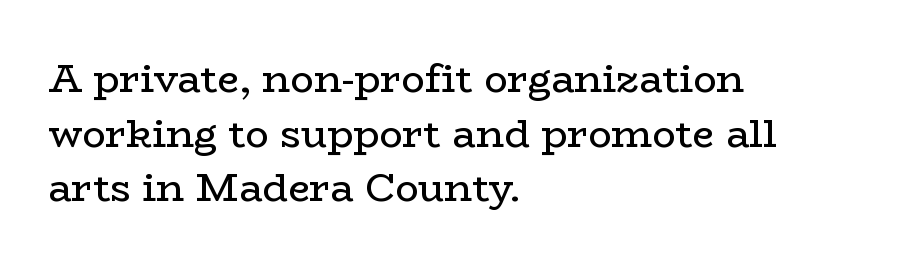
{"serif": "yes", "italic": "no", "bold": "no", "weight": "regular", "width": "wide", "stroke_contrast": "low", "x_height": "medium", "monospaced": "no", "underline": "no", "align": "left", "line_spacing": "normal", "line_spacing_ratio": 1.4, "letter_spacing": "normal", "letter_spacing_em": 0.0, "glyph_px": 39}
